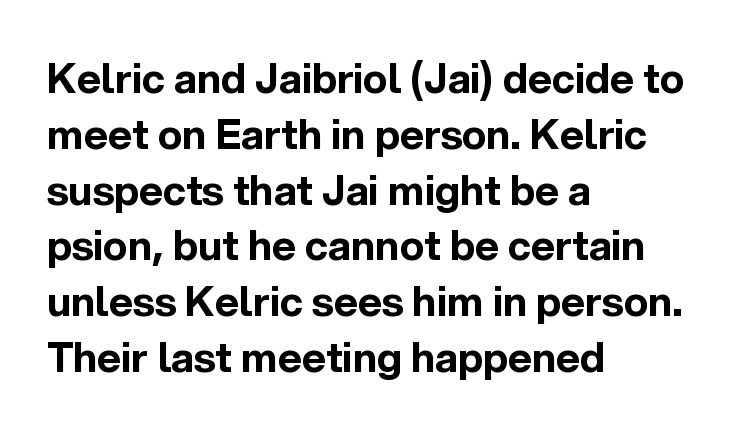
{"serif": "no", "italic": "no", "bold": "yes", "weight": "bold", "width": "normal", "x_height": "medium", "monospaced": "no", "underline": "no", "align": "left", "line_spacing": "normal", "line_spacing_ratio": 1.36, "letter_spacing": "normal", "letter_spacing_em": 0.0, "glyph_px": 41}
